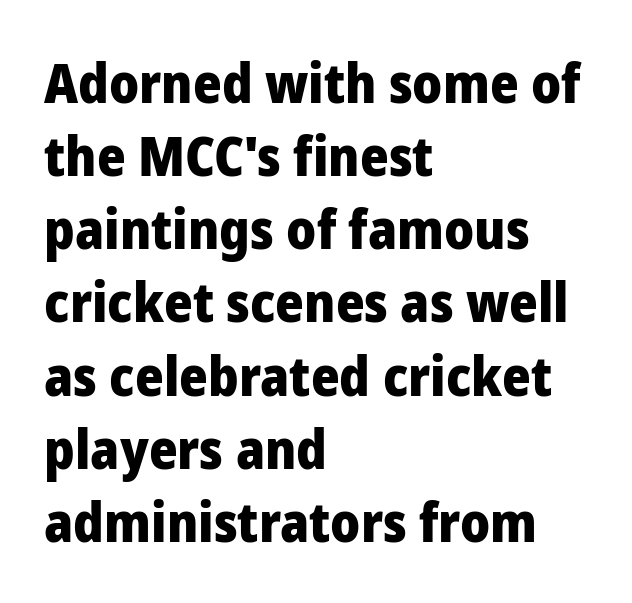
Clear beneath every line of the passage. A dark, heavy texture on the line: the type is bold. The typography opts for an upright posture over an oblique one. Here the designer chose a conventional face with non-uniform glyph widths.
